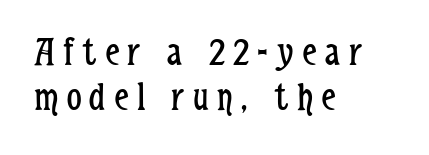
{"serif": "no", "italic": "no", "bold": "no", "weight": "regular", "width": "condensed", "stroke_contrast": "low", "x_height": "medium", "monospaced": "no", "underline": "no", "align": "left", "line_spacing": "tight", "line_spacing_ratio": 1.09, "letter_spacing": "wide", "letter_spacing_em": 0.21, "glyph_px": 41}
